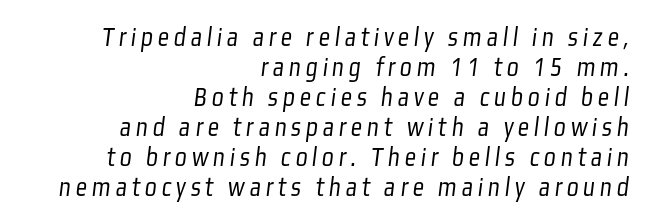
{"serif": "no", "bold": "no", "weight": "light", "width": "condensed", "stroke_contrast": "low", "x_height": "medium", "monospaced": "no", "underline": "no", "align": "right", "line_spacing": "tight", "line_spacing_ratio": 1.07, "glyph_px": 28}
